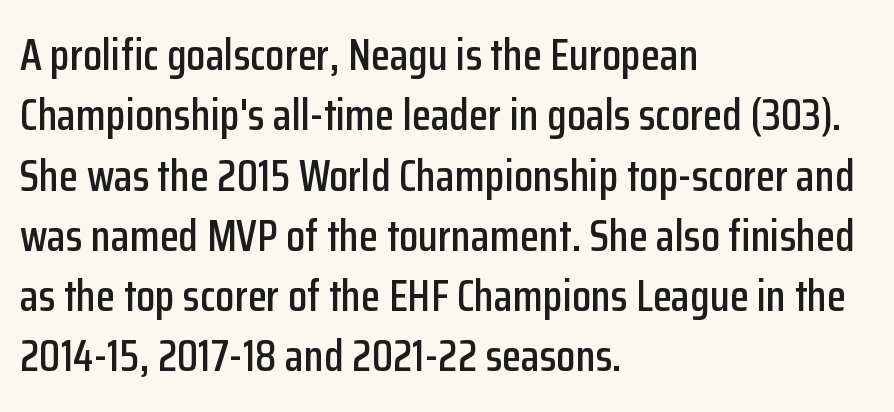
The image shows 44 px condensed sans-serif type, upright; set left-aligned, normal line spacing (1.37x), normal letter spacing, not underlined; low stroke contrast and a medium x-height.
